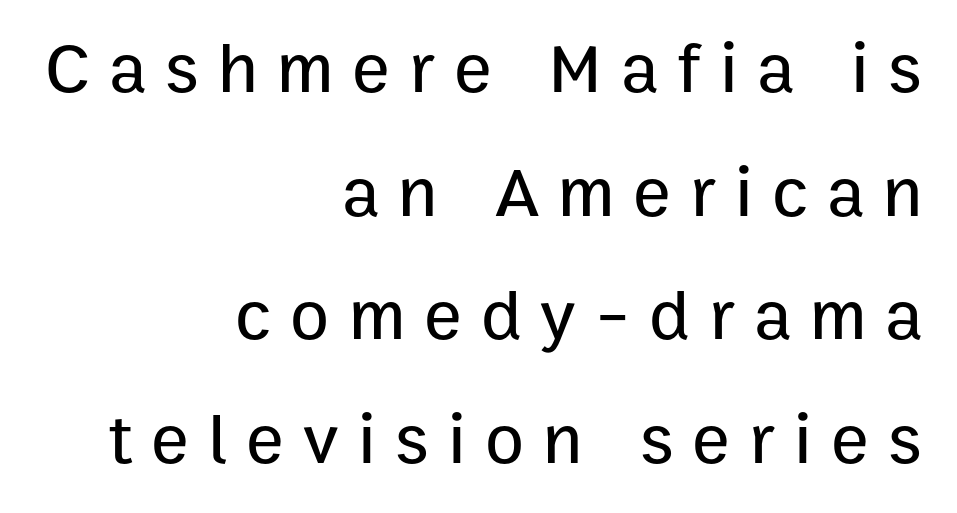
Q: Is the text italic (slanted)? A: No, it is upright.
Q: Is the typeface a serif or a sans-serif typeface? A: Sans-serif.
Q: Is the text underlined? A: No.
Q: How is the paragraph aligned? A: Right-aligned.
Q: Is the spacing between letters normal or unusually wide? A: Unusually wide.
Q: Width (condensed, normal, or wide)? A: Normal.
Q: Stroke contrast? A: Low.
Q: x-height? A: Medium.
Q: Monospaced? A: No.
